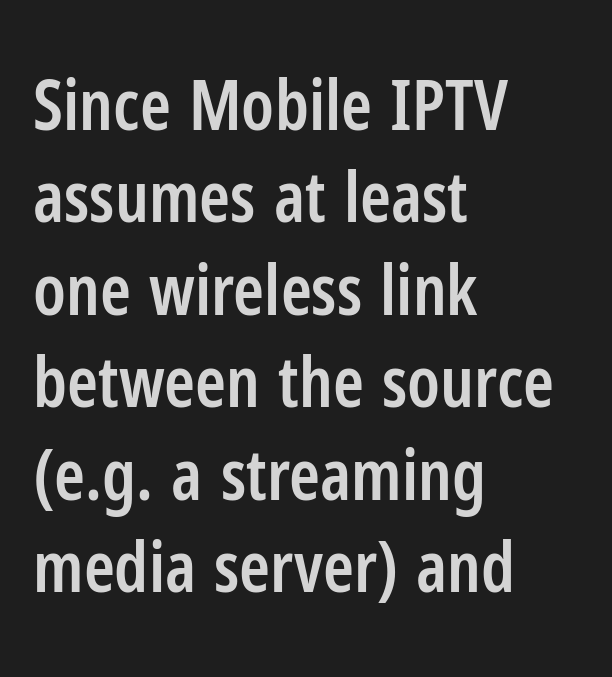
The image shows 70 px semibold, condensed sans-serif type, upright; set left-aligned, normal line spacing (1.32x), normal letter spacing, not underlined; low stroke contrast and a medium x-height.
